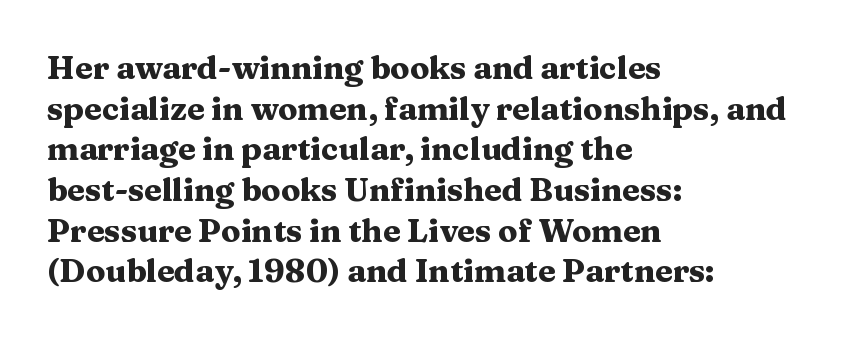
The image shows 32 px heavy, wide serif type, upright; set left-aligned, normal line spacing (1.27x), normal letter spacing, not underlined; medium stroke contrast and a medium x-height.
